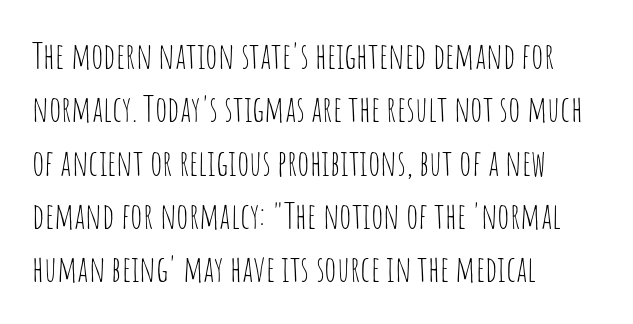
The image shows 36 px thin, condensed sans-serif type, upright; set left-aligned, normal line spacing (1.48x), normal letter spacing, not underlined; low stroke contrast and a large x-height.
